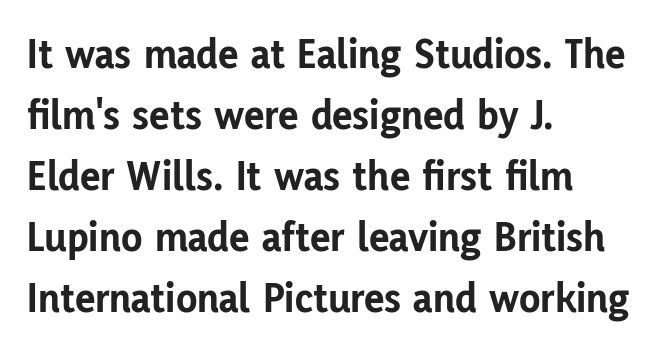
{"serif": "no", "italic": "no", "bold": "yes", "weight": "bold", "width": "normal", "stroke_contrast": "low", "x_height": "medium", "monospaced": "no", "underline": "no", "align": "left", "line_spacing": "normal", "line_spacing_ratio": 1.42, "letter_spacing": "normal", "letter_spacing_em": 0.0, "glyph_px": 43}
